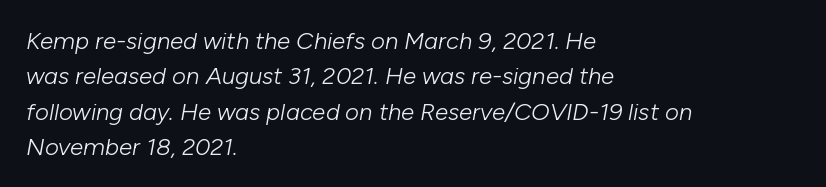
The image shows 24 px text type, italic (leaning right); set left-aligned, normal line spacing (1.47x), normal letter spacing, not underlined.
